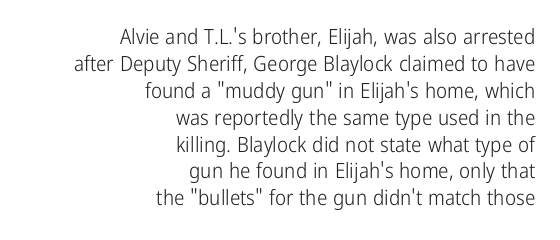
Q: Is the text bold? A: No.
Q: Is the text italic (slanted)? A: No, it is upright.
Q: Is the text underlined? A: No.
Q: How is the paragraph aligned? A: Right-aligned.
Q: Is the spacing between letters normal or unusually wide? A: Normal.
Q: Is the spacing between lines tight, normal or loose? A: Normal.
